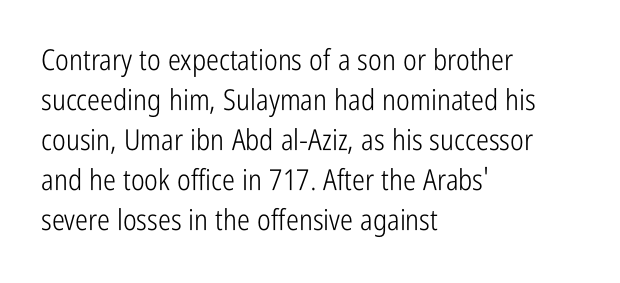
The image shows 29 px light, condensed sans-serif type, upright; set left-aligned, normal line spacing (1.38x), normal letter spacing, not underlined; low stroke contrast and a medium x-height.
